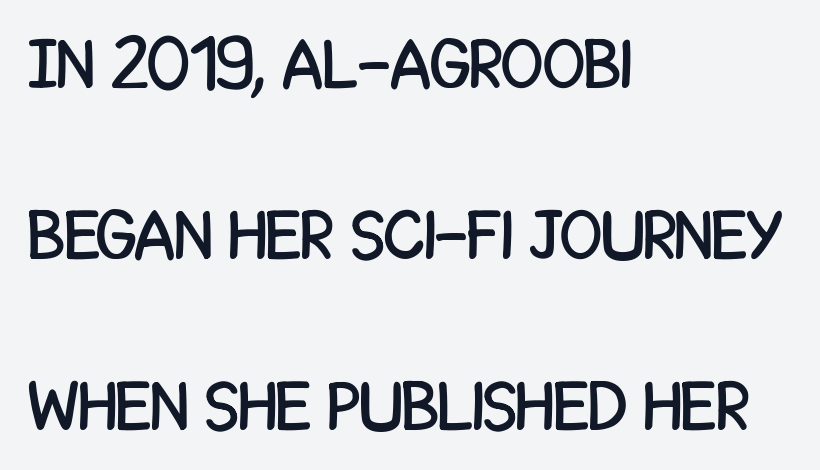
{"serif": "no", "italic": "no", "width": "condensed", "stroke_contrast": "low", "x_height": "large", "monospaced": "no", "underline": "no", "align": "left", "line_spacing": "loose", "line_spacing_ratio": 2.48, "letter_spacing": "normal", "letter_spacing_em": 0.0, "glyph_px": 69}
